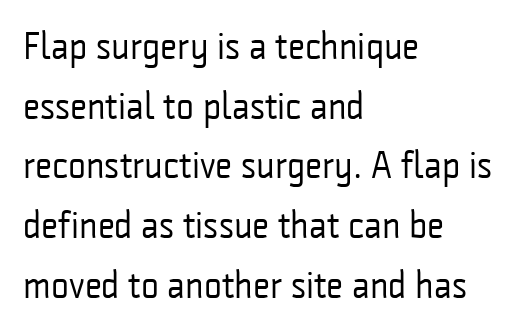
The image shows 38 px regular-weight, condensed sans-serif type, upright; set left-aligned, normal line spacing (1.57x), normal letter spacing, not underlined; low stroke contrast and a medium x-height.
